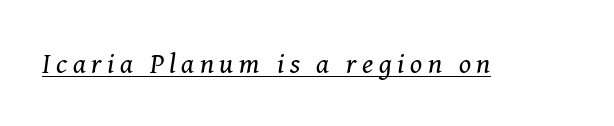
{"serif": "yes", "italic": "yes", "lean": "right", "slant_degrees": 8, "bold": "no", "weight": "regular", "width": "normal", "stroke_contrast": "medium", "x_height": "medium", "monospaced": "no", "underline": "yes", "letter_spacing": "wide", "letter_spacing_em": 0.2, "glyph_px": 28}
